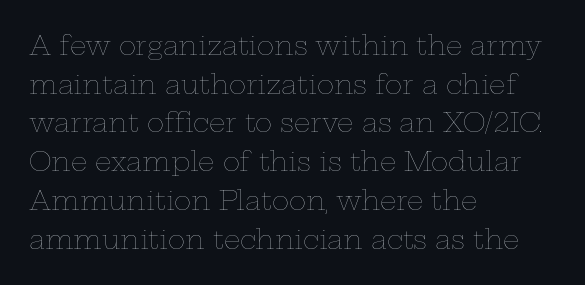
Posture: vertical. The weight tops out at a normal text grade. Words appear dense and cohesive because spacing is normal. If you drew a ruler down the left edge, every line would touch it. Line spacing here is normal. Underline: absent.
